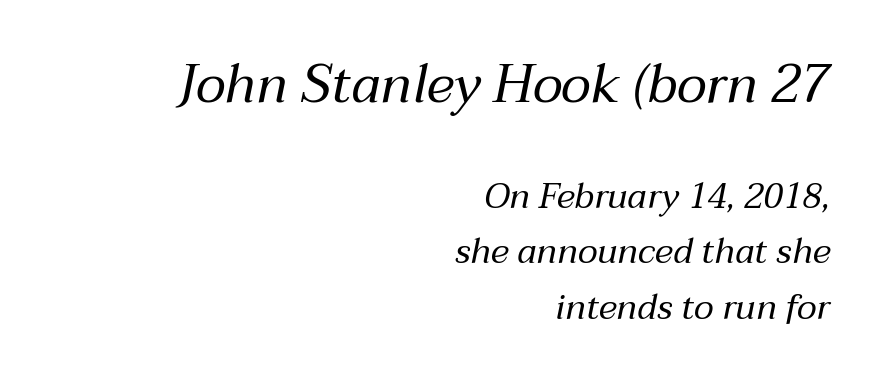
Q: Is the text bold? A: No.
Q: Is the text italic (slanted)? A: Yes, it leans right by about 12 degrees.
Q: Is the text underlined? A: No.
Q: How is the paragraph aligned? A: Right-aligned.
Q: Is the spacing between letters normal or unusually wide? A: Normal.
Q: Is the spacing between lines tight, normal or loose? A: Normal.
Q: Which block of text is set in a larger size, the first (top) or the second (bottom)? A: The first (top) one.
Q: Width (condensed, normal, or wide)? A: Normal.
Q: Stroke contrast? A: Medium.
Q: x-height? A: Medium.
Q: Monospaced? A: No.
